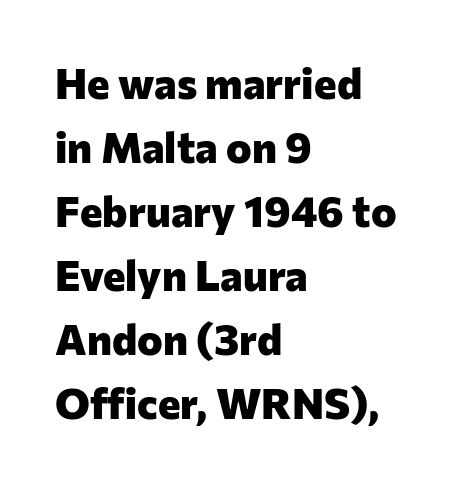
Q: Is the text bold? A: Yes.
Q: Is the text italic (slanted)? A: No, it is upright.
Q: Is the typeface a serif or a sans-serif typeface? A: Sans-serif.
Q: Is the text underlined? A: No.
Q: How is the paragraph aligned? A: Left-aligned.
Q: Is the spacing between letters normal or unusually wide? A: Normal.
Q: Is the spacing between lines tight, normal or loose? A: Normal.
Q: Width (condensed, normal, or wide)? A: Normal.
Q: Stroke contrast? A: Low.
Q: x-height? A: Medium.
Q: Monospaced? A: No.
